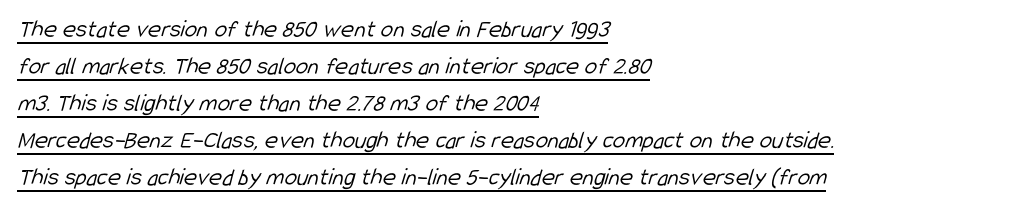
The rendering keeps characters at their native spacing. The passage shown is underscored from start to finish. The lines in this sample share a left origin and differ only in where they stop. Reading down the column, the eye jumps a familiar distance to each next line. The passage shown is not bold in any degree.
